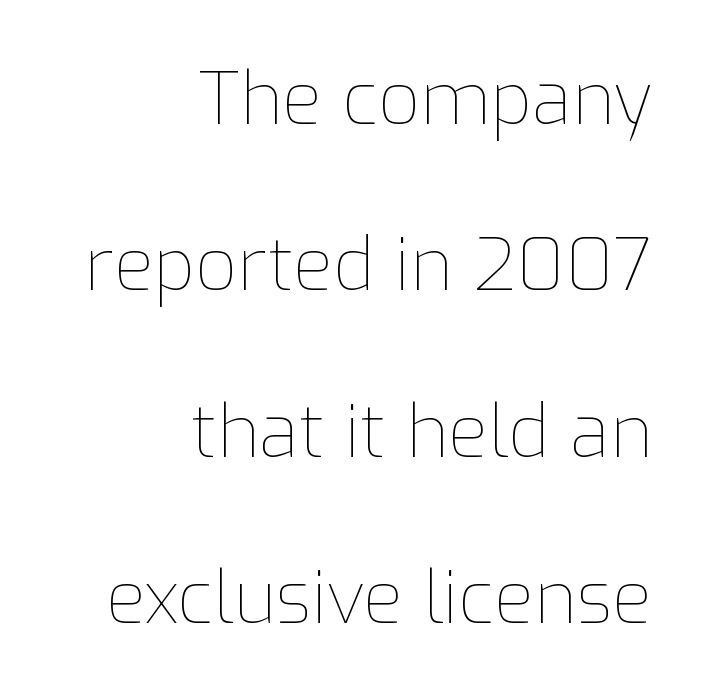
Reading down the block, your eye finds every line finishing at a fixed right position. Character widths vary here, with narrow letters taking less room than wide ones. Do the letters lean? They stand straight. The rendering keeps characters at their native spacing.
